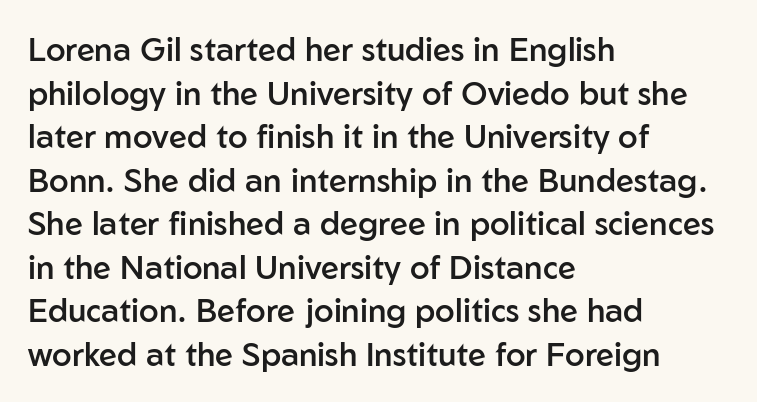
{"serif": "no", "italic": "no", "bold": "semi", "weight": "semibold", "width": "normal", "stroke_contrast": "low", "x_height": "medium", "monospaced": "no", "underline": "no", "align": "left", "line_spacing": "normal", "line_spacing_ratio": 1.36, "letter_spacing": "normal", "letter_spacing_em": 0.0, "glyph_px": 32}
